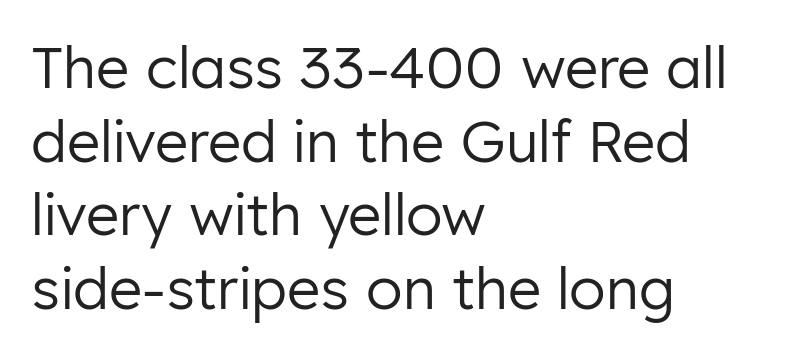
Q: Is the text bold? A: No.
Q: Is the text italic (slanted)? A: No, it is upright.
Q: Is the typeface a serif or a sans-serif typeface? A: Sans-serif.
Q: Is the text underlined? A: No.
Q: How is the paragraph aligned? A: Left-aligned.
Q: Is the spacing between letters normal or unusually wide? A: Normal.
Q: Is the spacing between lines tight, normal or loose? A: Normal.
Q: Width (condensed, normal, or wide)? A: Normal.
Q: Stroke contrast? A: Low.
Q: x-height? A: Medium.
Q: Monospaced? A: No.
